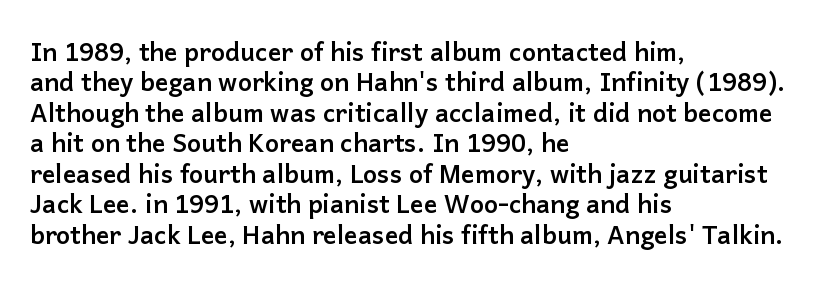
Each line starts at the same left margin while the right side varies. Words appear dense and cohesive because spacing is normal. What weight is shown? A full bold with thick strokes. Nope, not italic — everything's standing straight.
